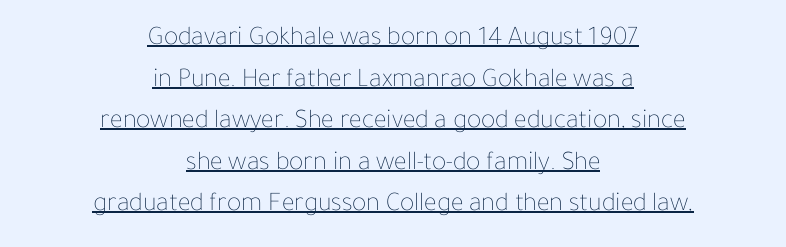
Q: Is the text bold? A: No.
Q: Is the text italic (slanted)? A: No, it is upright.
Q: Is the text underlined? A: Yes.
Q: How is the paragraph aligned? A: Centered.
Q: Is the spacing between letters normal or unusually wide? A: Normal.
Q: Is the spacing between lines tight, normal or loose? A: Normal.
